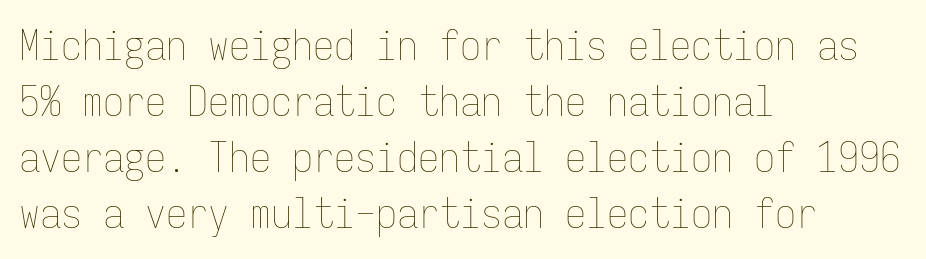
If you drew a ruler down the left edge, every line would touch it. Unmarked baselines from the first word to the last. The specimen reads as upright at a glance. Stems and bowls with no extra thickness — not bold. A typesetter would call this leading conventional body-copy spacing. Fixed-width glyphs throughout — classic coding-font behaviour.
